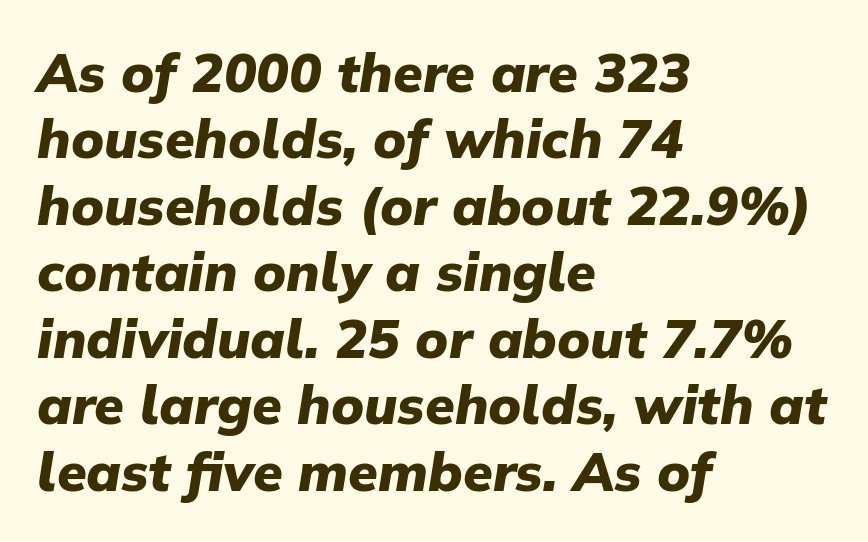
Q: Is the text bold? A: Yes.
Q: Is the text italic (slanted)? A: Yes, it leans right by about 9 degrees.
Q: Is the text underlined? A: No.
Q: How is the paragraph aligned? A: Left-aligned.
Q: Is the spacing between letters normal or unusually wide? A: Normal.
Q: Width (condensed, normal, or wide)? A: Normal.
Q: Stroke contrast? A: Low.
Q: x-height? A: Medium.
Q: Monospaced? A: No.
